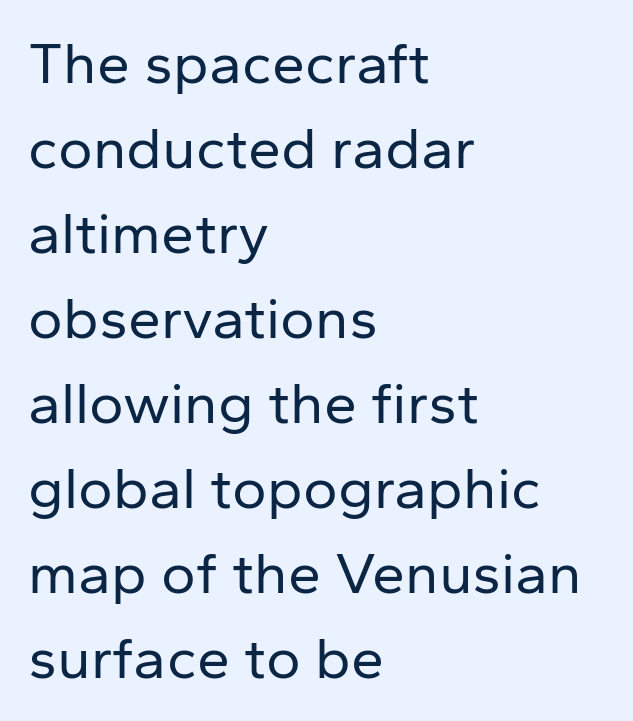
Typeset ragged right — the left edge is the straight one. Tracking here is standard; glyphs follow each other at the usual distance. The glyphs are unaccompanied by any horizontal stroke below them. The strokes carry an ordinary text weight at most. Varying glyph widths throughout — classic text-font behaviour.
